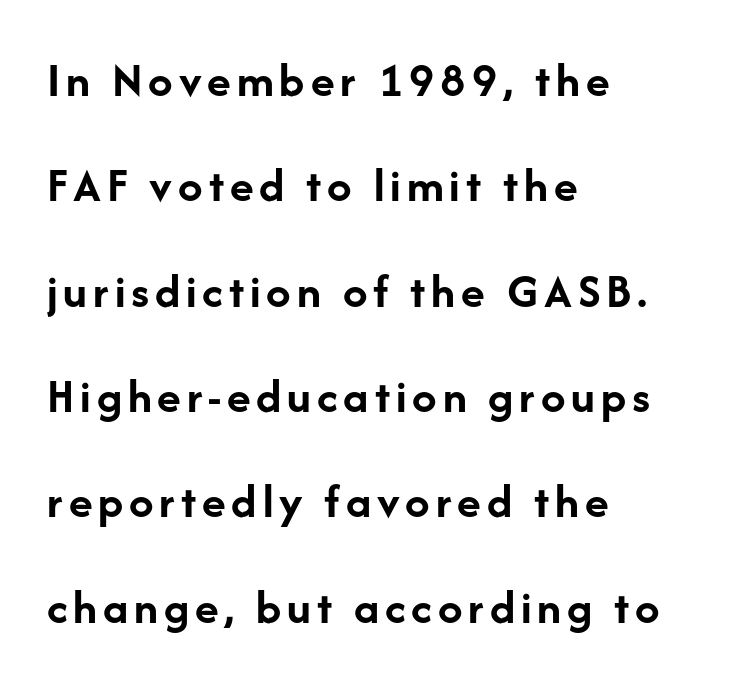
{"serif": "no", "italic": "no", "bold": "yes", "weight": "semibold", "width": "normal", "stroke_contrast": "low", "x_height": "medium", "monospaced": "no", "underline": "no", "align": "left", "line_spacing": "loose", "line_spacing_ratio": 2.15, "glyph_px": 49}
